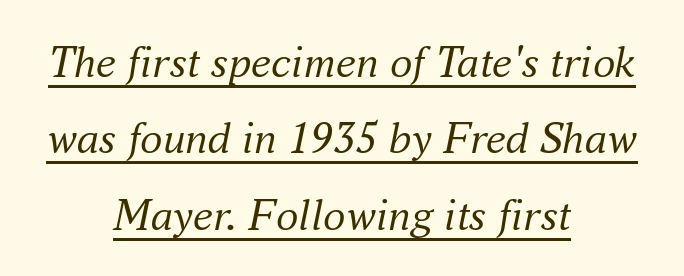
Q: Is the text bold? A: No.
Q: Is the text italic (slanted)? A: Yes, it leans right by about 16 degrees.
Q: Is the typeface a serif or a sans-serif typeface? A: Serif.
Q: Is the text underlined? A: Yes.
Q: How is the paragraph aligned? A: Centered.
Q: Is the spacing between letters normal or unusually wide? A: Normal.
Q: Is the spacing between lines tight, normal or loose? A: Normal.
Q: Width (condensed, normal, or wide)? A: Normal.
Q: Stroke contrast? A: Medium.
Q: x-height? A: Small.
Q: Monospaced? A: No.
